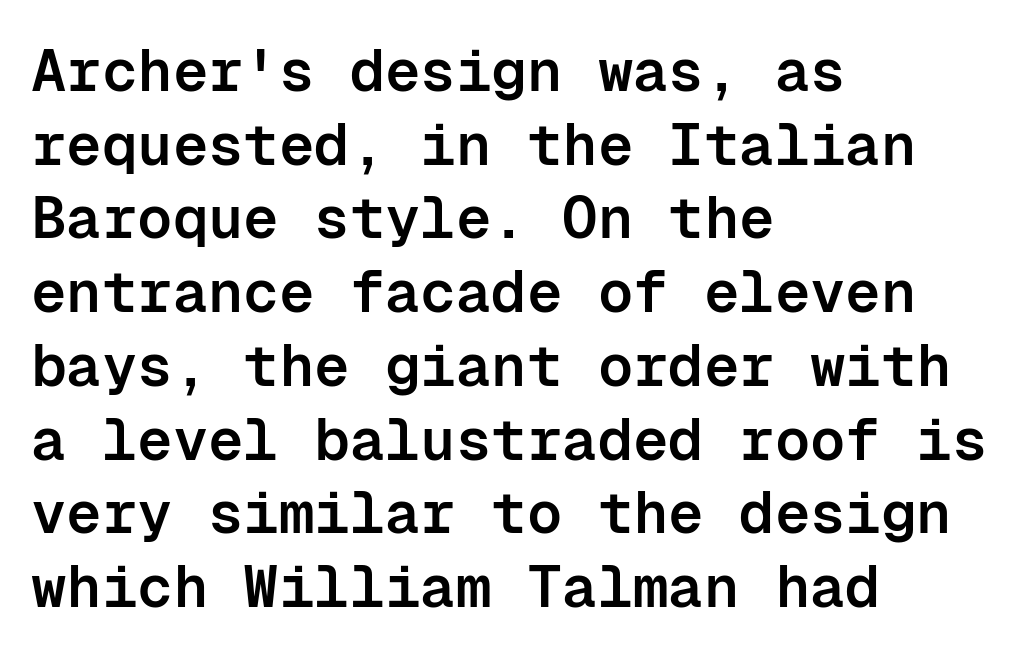
Q: Is the text bold? A: Semi-bold.
Q: Is the text italic (slanted)? A: No, it is upright.
Q: Is the typeface a serif or a sans-serif typeface? A: Sans-serif.
Q: Is the text underlined? A: No.
Q: How is the paragraph aligned? A: Left-aligned.
Q: Is the spacing between letters normal or unusually wide? A: Normal.
Q: Is the spacing between lines tight, normal or loose? A: Normal.
Q: Width (condensed, normal, or wide)? A: Normal.
Q: Stroke contrast? A: Low.
Q: x-height? A: Medium.
Q: Monospaced? A: Yes.
